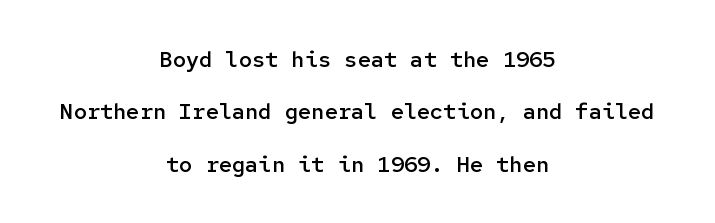
The image shows 22 px text type, upright; set centered, loose line spacing (2.38x), normal letter spacing, not underlined.
